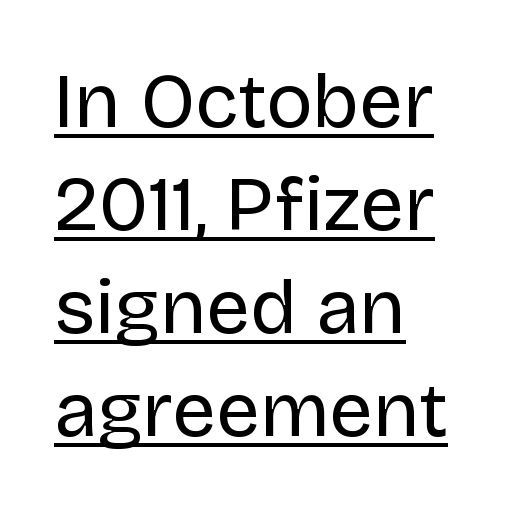
{"serif": "no", "italic": "no", "bold": "no", "weight": "regular", "width": "normal", "stroke_contrast": "low", "x_height": "large", "monospaced": "no", "underline": "yes", "align": "left", "line_spacing": "normal", "line_spacing_ratio": 1.32, "letter_spacing": "normal", "letter_spacing_em": 0.0, "glyph_px": 78}
